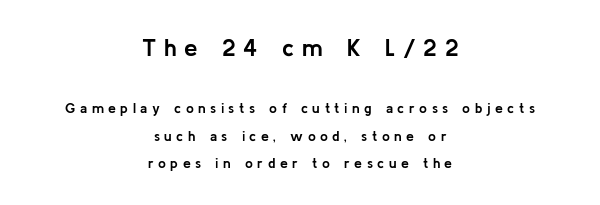
Honestly, the letter spacing is so wide it's the main thing you notice. You can tell it's not italic because the verticals are truly vertical. Bigger letters appear in the top chunk; the bottom chunk is reduced. The space directly below the letters is spotless.
